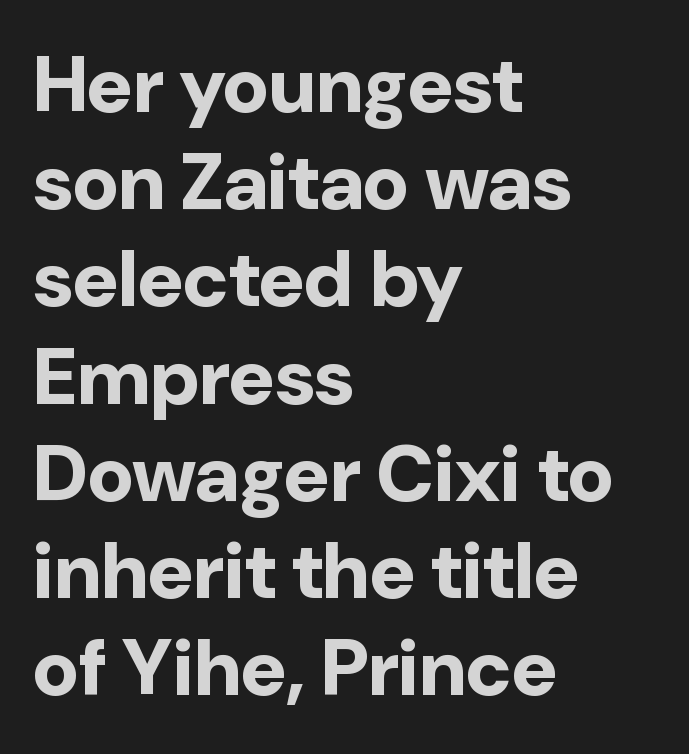
The image shows 79 px bold sans-serif type, upright; set left-aligned, line spacing 1.23x, normal letter spacing, not underlined; low stroke contrast and a medium x-height.
